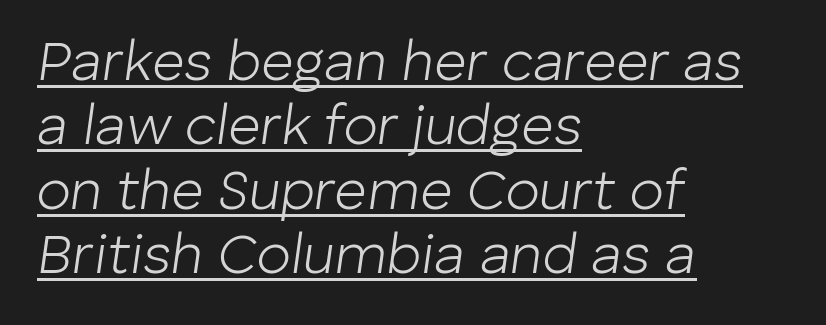
The face used here is rendered with its standard letterfit. Looks like regular typesetting: each glyph gets only the width it needs. Stem width sits at or under what a default text font uses. The lines are packed closely together with very little leading. The whole block is typeset with a tilt. The words here are underlined.
